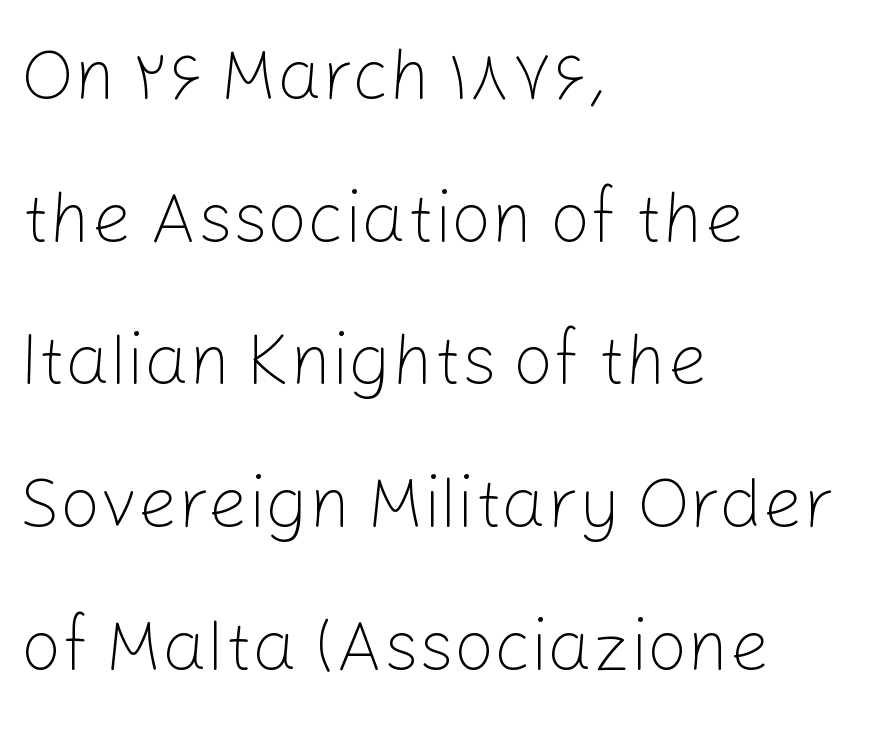
Vertical stems look standard width or narrower in stroke. A clean baseline with only descenders dipping below it. Is the block centered? No — it sits flush against the left margin. Do the letters lean? They stand straight. Reading down the column, the eye jumps a long way to each next line. Observe the ordinary spacing: letters are neighbours, not strangers.
